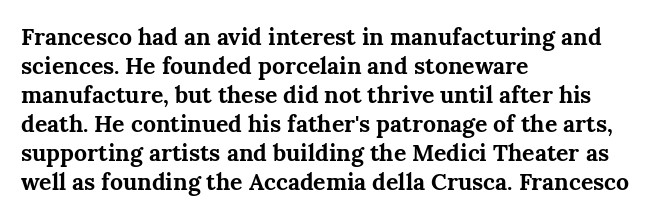
The image shows 23 px bold type, upright; set left-aligned, normal line spacing (1.26x), normal letter spacing, not underlined.
